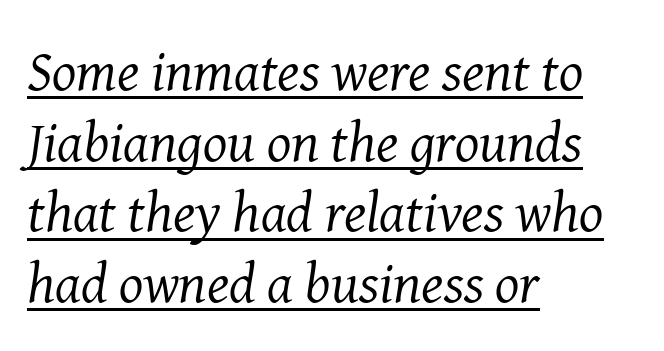
The image shows 57 px regular-weight serif type, italic (leaning right); set left-aligned, line spacing 1.24x, normal letter spacing, underlined; medium stroke contrast and a medium x-height.
